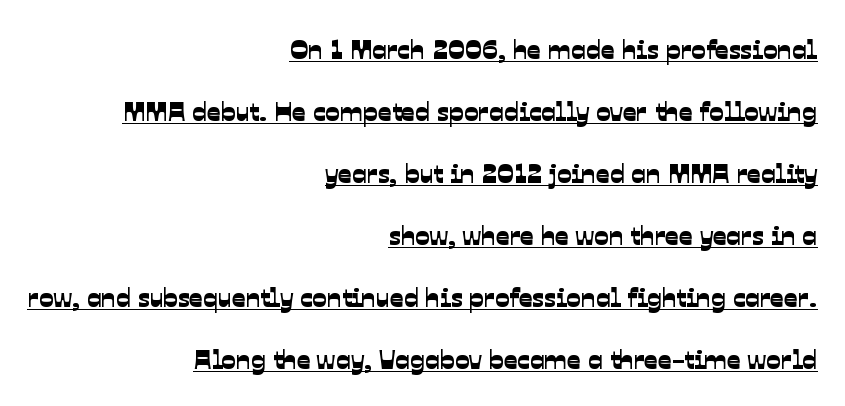
{"underline": "yes", "align": "right", "line_spacing": "loose", "line_spacing_ratio": 2.3, "letter_spacing": "normal", "letter_spacing_em": 0.0, "glyph_px": 27}
